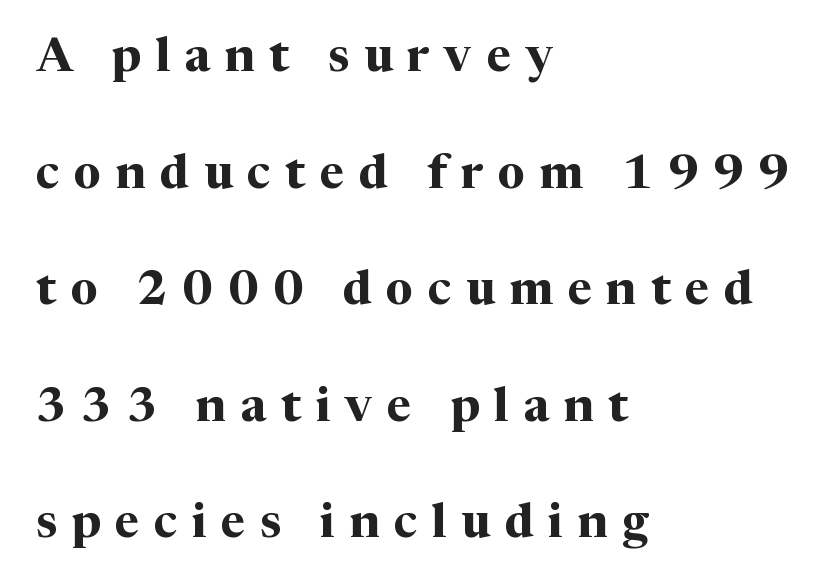
The image shows 47 px bold serif type, upright; set left-aligned, loose line spacing (2.48x), unusually wide letter spacing (+0.31 em), not underlined; medium stroke contrast and a medium x-height.
